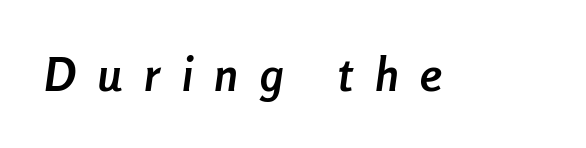
{"italic": "yes", "lean": "right", "slant_degrees": 8, "bold": "yes", "weight": "semibold", "width": "condensed", "stroke_contrast": "low", "x_height": "medium", "monospaced": "no", "underline": "no", "letter_spacing": "wide", "letter_spacing_em": 0.47, "glyph_px": 47}
